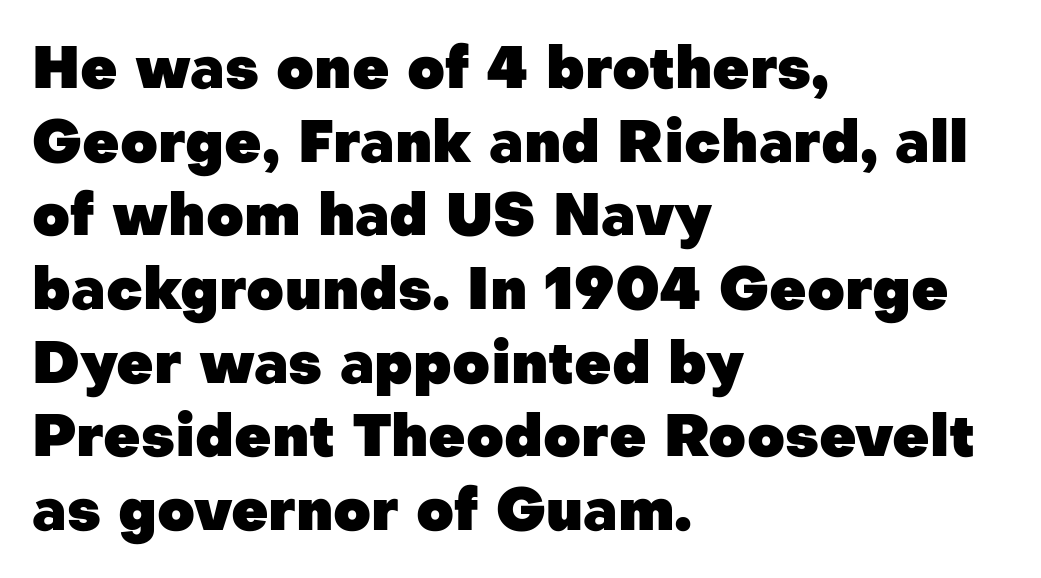
{"serif": "no", "italic": "no", "bold": "yes", "weight": "heavy", "width": "normal", "stroke_contrast": "low", "x_height": "medium", "monospaced": "no", "underline": "no", "align": "left", "line_spacing": "normal", "line_spacing_ratio": 1.27, "letter_spacing": "normal", "letter_spacing_em": 0.0, "glyph_px": 58}
